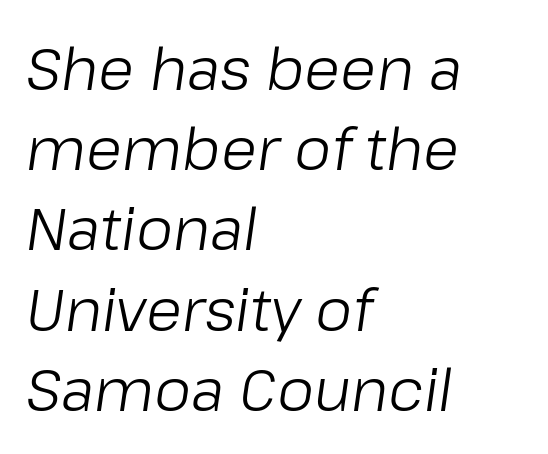
{"italic": "yes", "lean": "right", "slant_degrees": 8, "bold": "no", "weight": "light", "width": "normal", "stroke_contrast": "low", "x_height": "medium", "monospaced": "no", "underline": "no", "align": "left", "line_spacing": "normal", "line_spacing_ratio": 1.36, "letter_spacing": "normal", "letter_spacing_em": 0.0, "glyph_px": 59}
